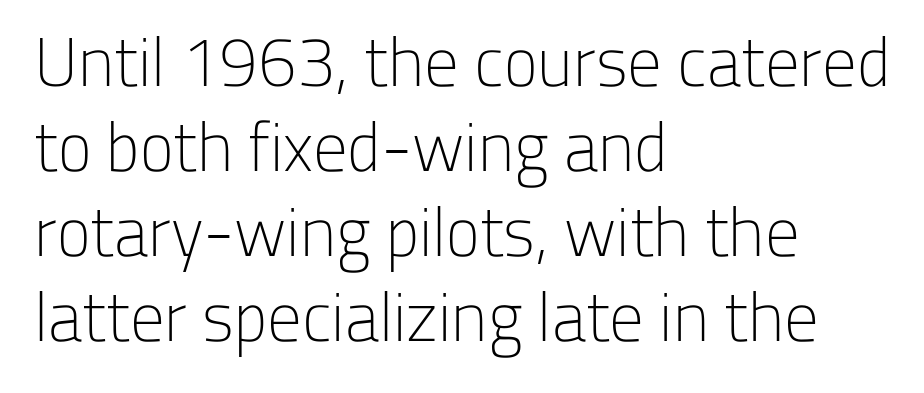
The glyphs in this specimen are sans serif. These lines are rendered in a variable-pitch font. Notice how the stems are strictly vertical — no italics here. Inter-character spacing is left at the font's built-in metrics.
